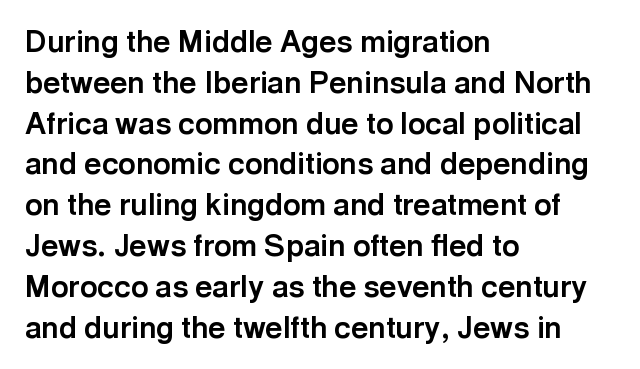
{"serif": "no", "italic": "no", "bold": "yes", "weight": "bold", "width": "normal", "x_height": "medium", "monospaced": "no", "underline": "no", "align": "left", "line_spacing": "normal", "line_spacing_ratio": 1.36, "letter_spacing": "normal", "letter_spacing_em": 0.0, "glyph_px": 30}
